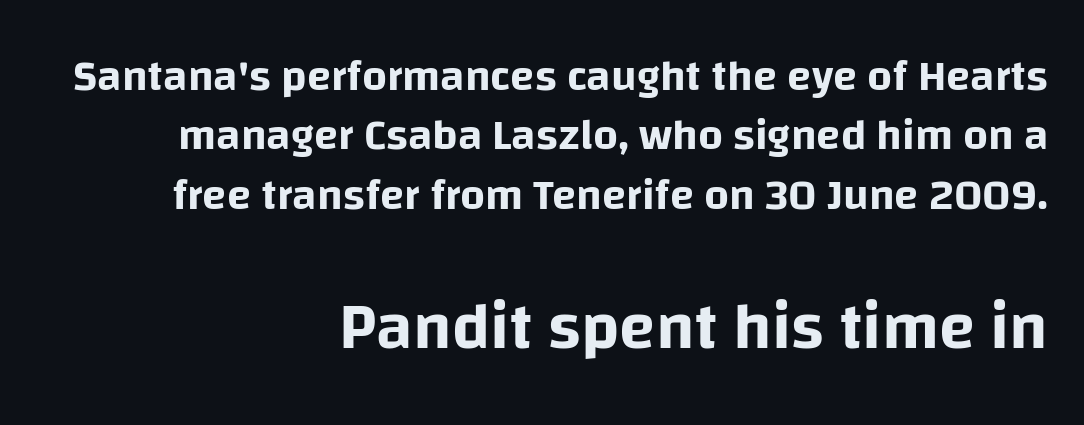
Q: Is the text italic (slanted)? A: No, it is upright.
Q: Is the typeface a serif or a sans-serif typeface? A: Sans-serif.
Q: Is the text underlined? A: No.
Q: How is the paragraph aligned? A: Right-aligned.
Q: Is the spacing between letters normal or unusually wide? A: Normal.
Q: Is the spacing between lines tight, normal or loose? A: Normal.
Q: Which block of text is set in a larger size, the first (top) or the second (bottom)? A: The second (bottom) one.
Q: Width (condensed, normal, or wide)? A: Normal.
Q: Stroke contrast? A: Low.
Q: x-height? A: Large.
Q: Monospaced? A: No.
